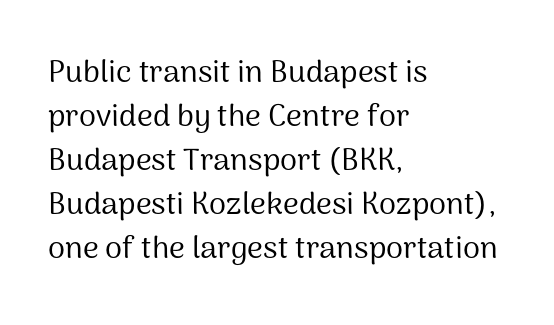
Successive baselines arrive at the customary interval. The space directly below the letters is spotless. Is the stroke heavy? The answer is a plain regular-or-lighter. The face used here is proportionally spaced, like ordinary book or web type. Each letter's strokes conclude bluntly, with no projecting serifs.
